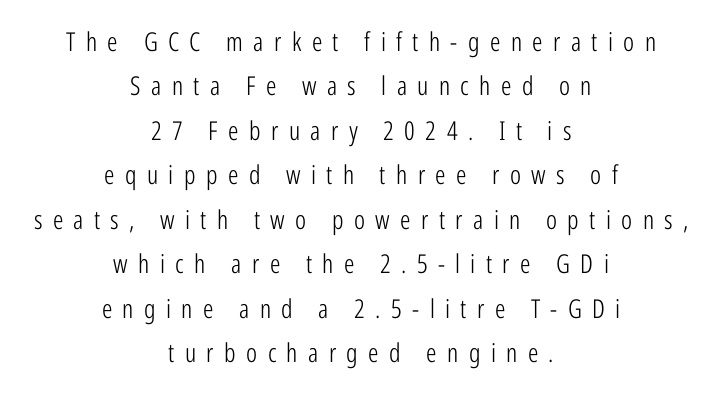
{"italic": "no", "bold": "no", "underline": "no", "align": "center", "line_spacing_ratio": 1.71, "letter_spacing": "wide", "letter_spacing_em": 0.4, "glyph_px": 26}
